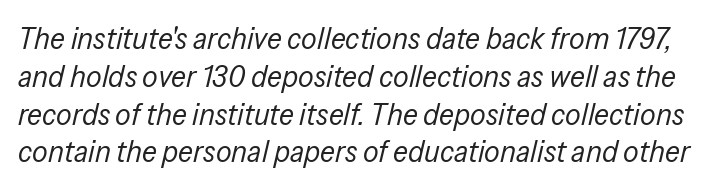
{"italic": "yes", "lean": "right", "slant_degrees": 13, "bold": "no", "weight": "regular", "width": "condensed", "stroke_contrast": "low", "x_height": "medium", "monospaced": "no", "underline": "no", "line_spacing_ratio": 1.22, "letter_spacing": "normal", "letter_spacing_em": 0.0, "glyph_px": 31}
